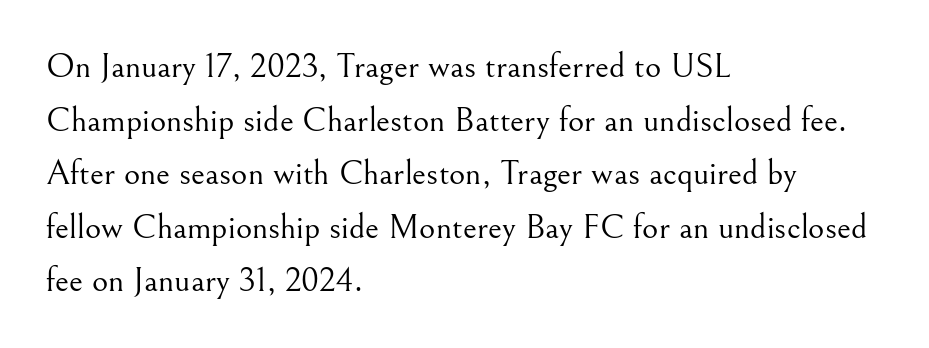
Ink coverage per letter is moderate at most. Compared with typical body copy, the letter spacing here is the same. Each row of text sits above clean, open space. These lines are rendered in a variable-pitch font. In terms of posture, this sample is upright. Line beginnings align vertically; line endings do not.
